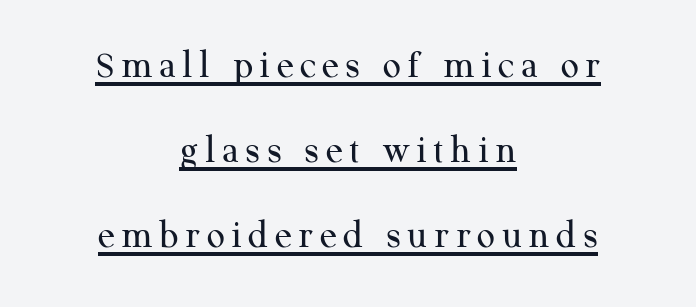
You could not count columns in this text — the font is proportionally spaced. Underlining? Definitely there. No letter is thick-stroked: the sample isn't bold. Does the copy run flush right? No — it is centered line by line.
